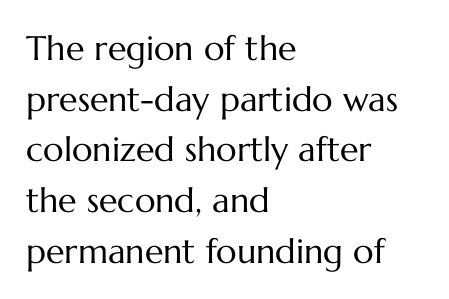
{"italic": "no", "bold": "no", "weight": "regular", "width": "normal", "stroke_contrast": "medium", "x_height": "medium", "monospaced": "no", "underline": "no", "align": "left", "line_spacing": "normal", "line_spacing_ratio": 1.49, "letter_spacing": "normal", "letter_spacing_em": 0.0, "glyph_px": 34}
